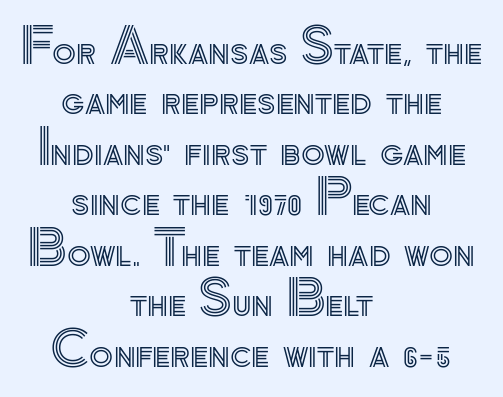
Plain, unruled lines of type. Is this a fixed-width face? No — the glyphs have proportional, varying widths. Upright lettering throughout. Both edges are ragged and mirror each other, which tells us the setting is centered. This rendering leaves character spacing at its baseline value.
